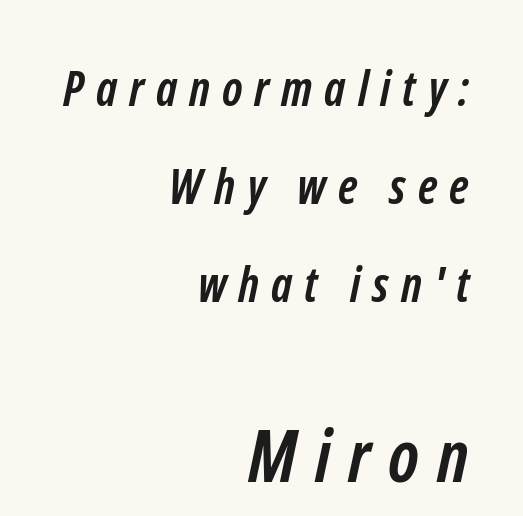
Nobody drew a line under any word here. The passage shown is typed in a proportional face where columns would drift. These lines are set flush right with a ragged left edge. A full-strength bold gives these letters their thick strokes. Vertically, the passage feels expansive, rows floating well apart. The gaps between neighbouring characters are conspicuously large.
